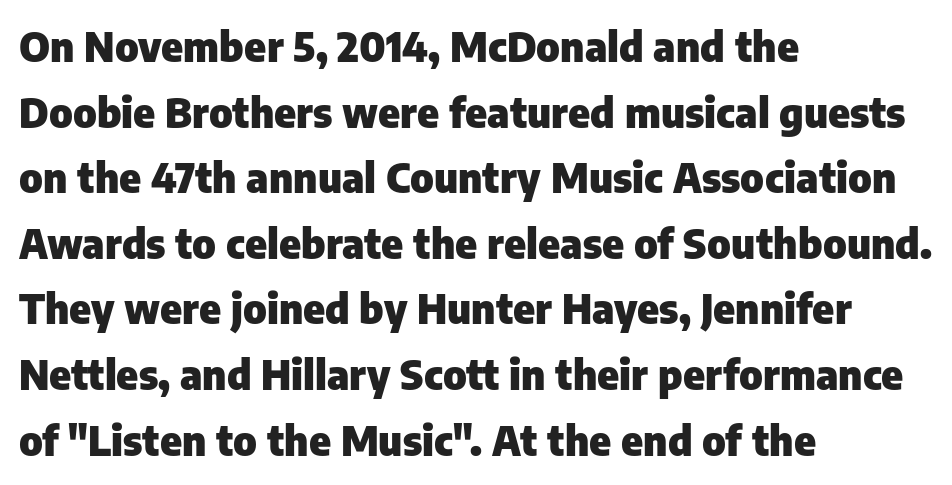
The axis of the letterforms is exactly vertical. This rendering features lettering with no underline. Heavy-handed strokes throughout: this text is bold. The rag falls on the right side of this text block. One glance says typical: line gaps are just what's usual.
